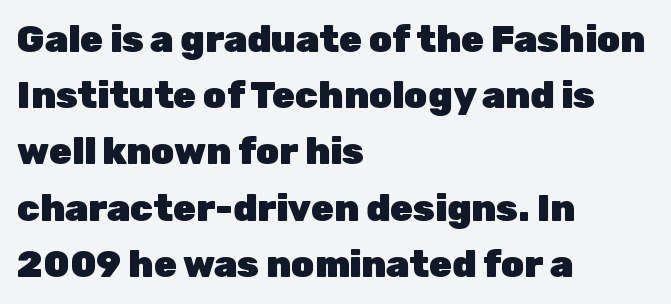
Q: Is the text bold? A: Yes.
Q: Is the text italic (slanted)? A: No, it is upright.
Q: Is the typeface a serif or a sans-serif typeface? A: Sans-serif.
Q: Is the text underlined? A: No.
Q: How is the paragraph aligned? A: Left-aligned.
Q: Is the spacing between letters normal or unusually wide? A: Normal.
Q: Is the spacing between lines tight, normal or loose? A: Normal.
Q: Width (condensed, normal, or wide)? A: Normal.
Q: Stroke contrast? A: Low.
Q: x-height? A: Medium.
Q: Monospaced? A: No.
